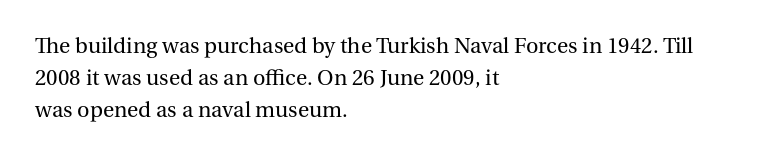
{"italic": "no", "bold": "no", "underline": "no", "align": "left", "line_spacing": "normal", "line_spacing_ratio": 1.4, "letter_spacing": "normal", "letter_spacing_em": 0.0, "glyph_px": 23}
